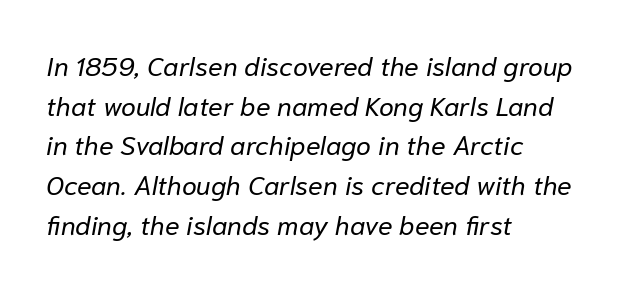
Q: Is the text bold? A: No.
Q: Is the text italic (slanted)? A: Yes, it leans right by about 10 degrees.
Q: Is the text underlined? A: No.
Q: How is the paragraph aligned? A: Left-aligned.
Q: Is the spacing between letters normal or unusually wide? A: Normal.
Q: Is the spacing between lines tight, normal or loose? A: Normal.
